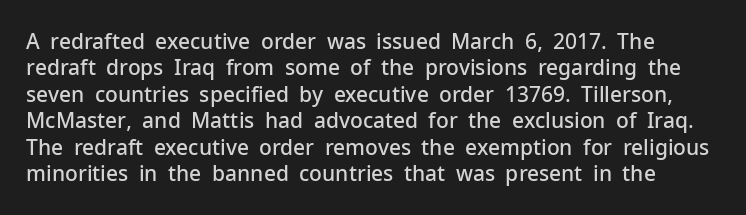
{"italic": "no", "bold": "semi", "underline": "no", "line_spacing": "normal", "line_spacing_ratio": 1.26, "letter_spacing": "normal", "letter_spacing_em": 0.0, "glyph_px": 21}
